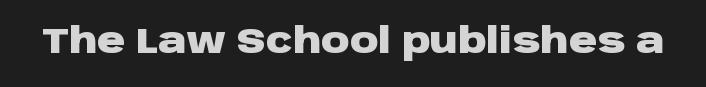
Q: Is the text bold? A: Yes.
Q: Is the text italic (slanted)? A: No, it is upright.
Q: Is the typeface a serif or a sans-serif typeface? A: Sans-serif.
Q: Is the text underlined? A: No.
Q: Is the spacing between letters normal or unusually wide? A: Normal.
Q: Width (condensed, normal, or wide)? A: Wide.
Q: Stroke contrast? A: Low.
Q: x-height? A: Large.
Q: Monospaced? A: No.
